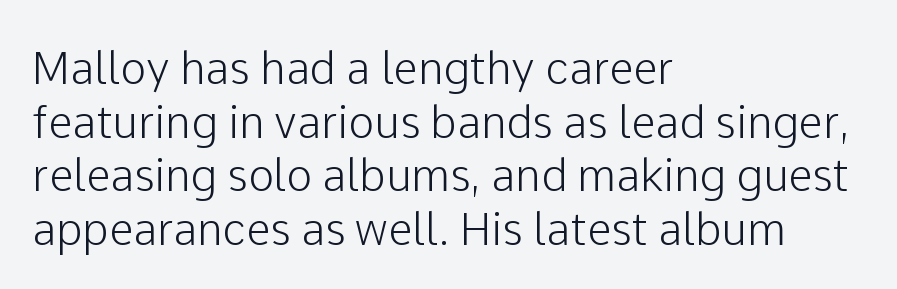
Here the glyphs are tracked normally, forming tight word shapes. The words here are not underlined. The font's upright variant was chosen for this text. Font category for this specimen: sans-serif.
